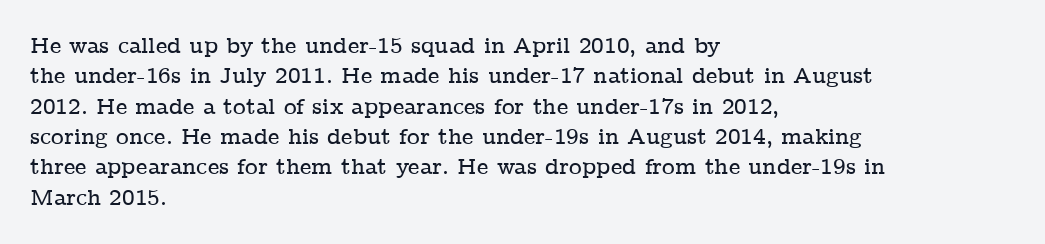
The image shows 22 px text type, upright; set left-aligned, normal line spacing (1.38x), normal letter spacing, not underlined.
